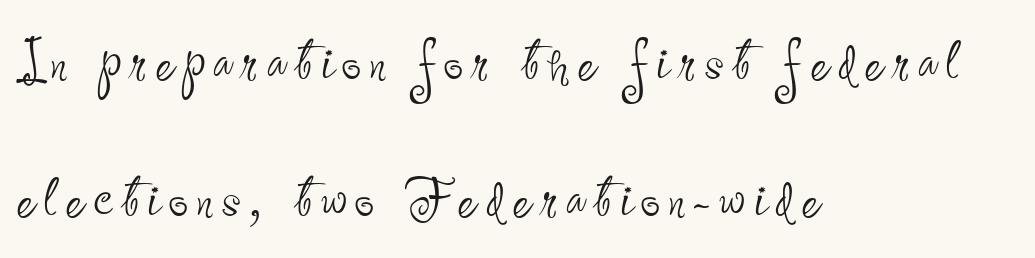
The image shows 69 px thin, condensed sans-serif type; set left-aligned, loose line spacing (1.99x), not underlined; low stroke contrast and a small x-height.
